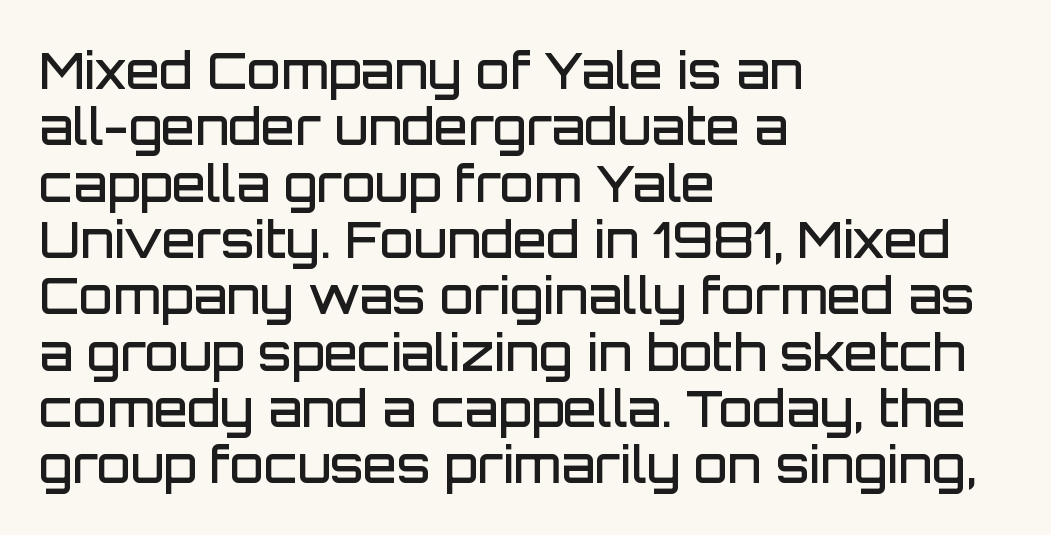
Q: Is the text bold? A: Semi-bold.
Q: Is the text italic (slanted)? A: No, it is upright.
Q: Is the typeface a serif or a sans-serif typeface? A: Sans-serif.
Q: Is the text underlined? A: No.
Q: How is the paragraph aligned? A: Left-aligned.
Q: Is the spacing between letters normal or unusually wide? A: Normal.
Q: Is the spacing between lines tight, normal or loose? A: Tight.
Q: Width (condensed, normal, or wide)? A: Normal.
Q: Stroke contrast? A: Low.
Q: x-height? A: Large.
Q: Monospaced? A: No.
